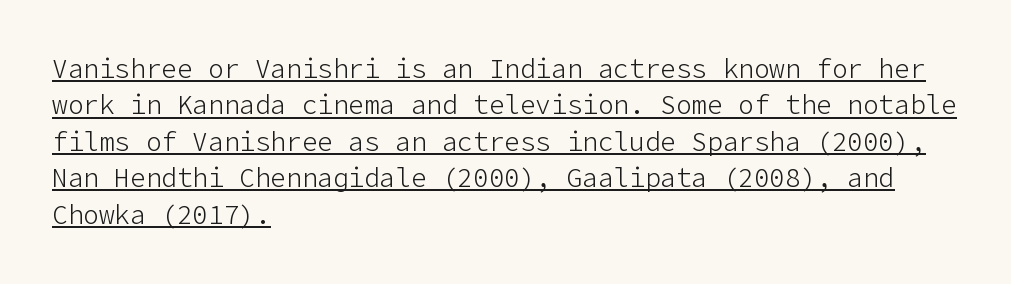
Where is the straight margin? On the left. Rows of type keep a routine distance in the vertical direction. Counters stay open thanks to moderate or lighter strokes. This sample uses an upright cut, with every glyph sitting square on the baseline.
